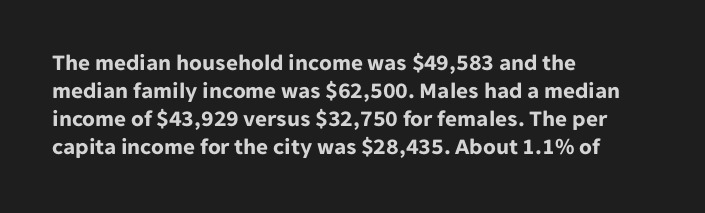
{"italic": "no", "bold": "yes", "underline": "no", "align": "left", "line_spacing_ratio": 1.22, "letter_spacing": "normal", "letter_spacing_em": 0.0, "glyph_px": 23}
